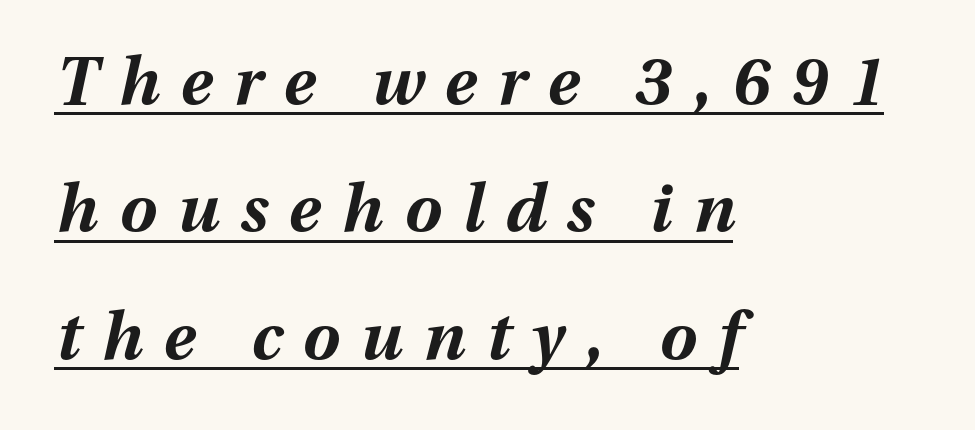
The image shows 66 px bold type, italic (leaning right); set left-aligned, loose line spacing (1.93x), unusually wide letter spacing (+0.32 em), underlined; medium stroke contrast and a medium x-height.
